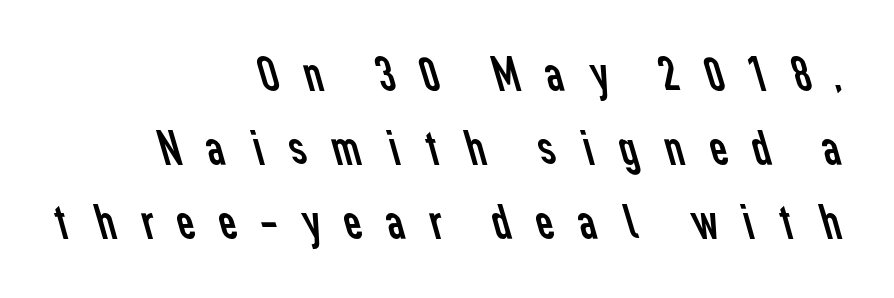
Q: Is the text bold? A: No.
Q: Is the typeface a serif or a sans-serif typeface? A: Sans-serif.
Q: Is the text underlined? A: No.
Q: How is the paragraph aligned? A: Right-aligned.
Q: Is the spacing between letters normal or unusually wide? A: Unusually wide.
Q: Is the spacing between lines tight, normal or loose? A: Normal.
Q: Width (condensed, normal, or wide)? A: Normal.
Q: Stroke contrast? A: Low.
Q: x-height? A: Medium.
Q: Monospaced? A: No.
